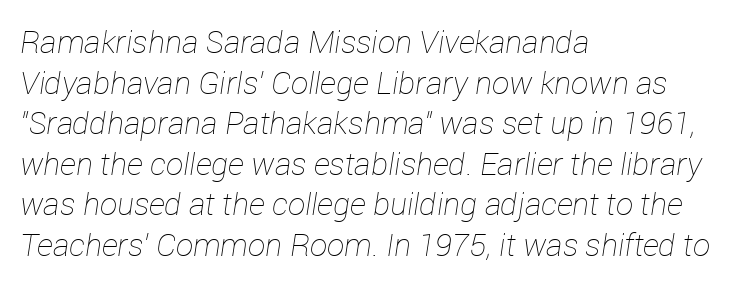
The image shows 31 px thin type, italic (leaning right); set left-aligned, normal line spacing (1.31x), normal letter spacing, not underlined; low stroke contrast and a medium x-height.
